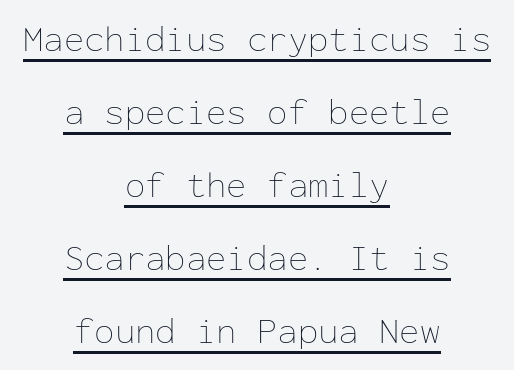
{"italic": "no", "bold": "no", "weight": "thin", "width": "normal", "stroke_contrast": "low", "x_height": "medium", "monospaced": "yes", "underline": "yes", "align": "center", "line_spacing": "loose", "line_spacing_ratio": 1.97, "letter_spacing": "normal", "letter_spacing_em": 0.0, "glyph_px": 37}
